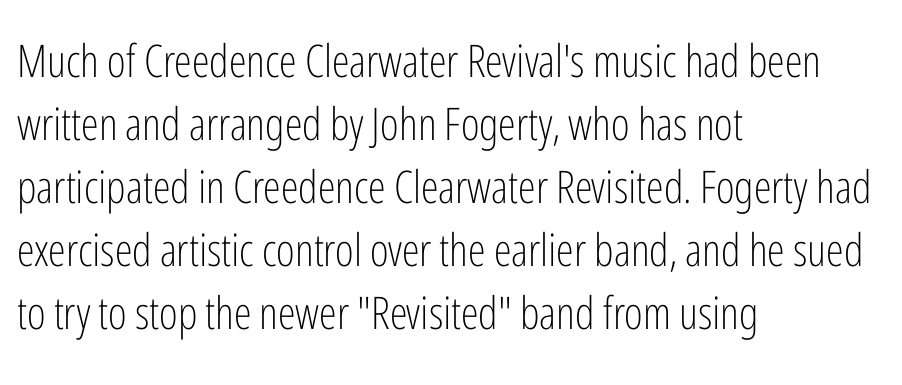
{"serif": "no", "italic": "no", "bold": "no", "weight": "light", "width": "condensed", "stroke_contrast": "low", "x_height": "medium", "monospaced": "no", "underline": "no", "align": "left", "line_spacing": "normal", "line_spacing_ratio": 1.4, "letter_spacing": "normal", "letter_spacing_em": 0.0, "glyph_px": 45}
